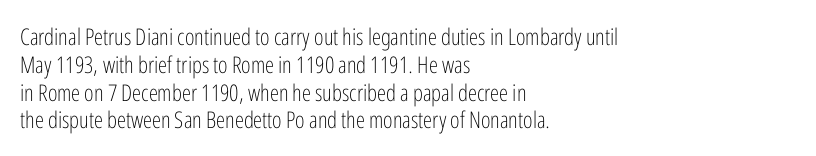
Q: Is the text bold? A: No.
Q: Is the text italic (slanted)? A: No, it is upright.
Q: Is the text underlined? A: No.
Q: How is the paragraph aligned? A: Left-aligned.
Q: Is the spacing between letters normal or unusually wide? A: Normal.
